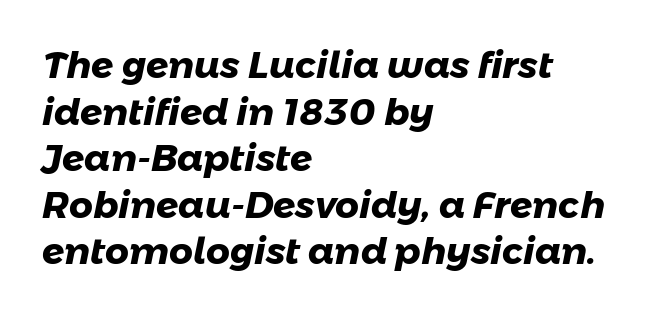
Q: Is the text bold? A: Yes.
Q: Is the typeface a serif or a sans-serif typeface? A: Sans-serif.
Q: Is the text underlined? A: No.
Q: How is the paragraph aligned? A: Left-aligned.
Q: Is the spacing between letters normal or unusually wide? A: Normal.
Q: Is the spacing between lines tight, normal or loose? A: Normal.
Q: Width (condensed, normal, or wide)? A: Normal.
Q: Stroke contrast? A: Low.
Q: x-height? A: Medium.
Q: Monospaced? A: No.
